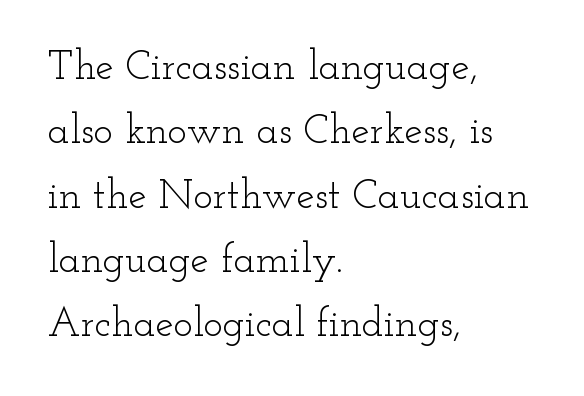
Q: Is the text bold? A: No.
Q: Is the text italic (slanted)? A: No, it is upright.
Q: Is the typeface a serif or a sans-serif typeface? A: Serif.
Q: Is the text underlined? A: No.
Q: How is the paragraph aligned? A: Left-aligned.
Q: Is the spacing between letters normal or unusually wide? A: Normal.
Q: Is the spacing between lines tight, normal or loose? A: Normal.
Q: Width (condensed, normal, or wide)? A: Wide.
Q: Stroke contrast? A: Low.
Q: x-height? A: Small.
Q: Monospaced? A: No.
